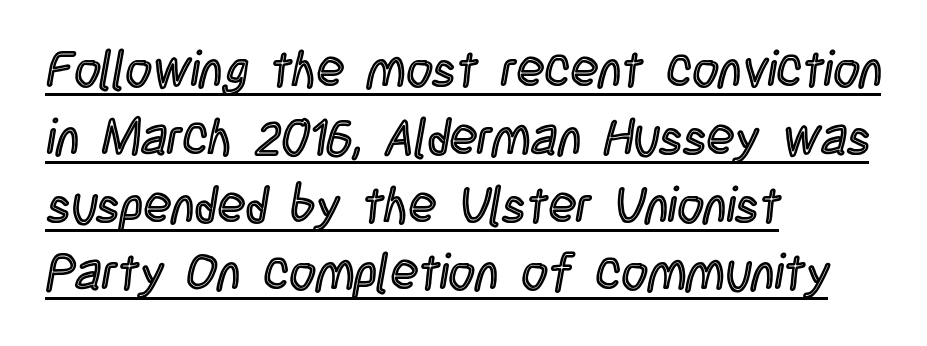
{"width": "condensed", "x_height": "large", "monospaced": "no", "underline": "yes", "align": "left", "line_spacing": "normal", "line_spacing_ratio": 1.33, "letter_spacing": "normal", "letter_spacing_em": 0.0, "glyph_px": 51}
